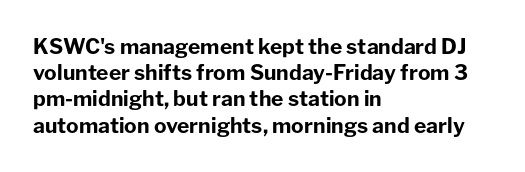
{"italic": "no", "bold": "yes", "underline": "no", "align": "left", "line_spacing": "normal", "line_spacing_ratio": 1.25, "letter_spacing": "normal", "letter_spacing_em": 0.0, "glyph_px": 21}
